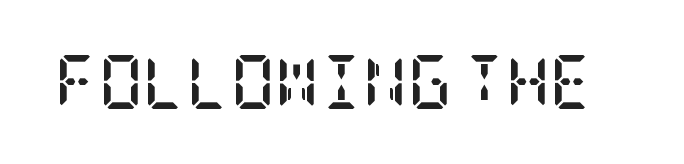
Q: Is the text bold? A: Yes.
Q: Is the text italic (slanted)? A: No, it is upright.
Q: Is the typeface a serif or a sans-serif typeface? A: Serif.
Q: Is the text underlined? A: No.
Q: Is the spacing between letters normal or unusually wide? A: Normal.
Q: Width (condensed, normal, or wide)? A: Condensed.
Q: Stroke contrast? A: Low.
Q: x-height? A: Large.
